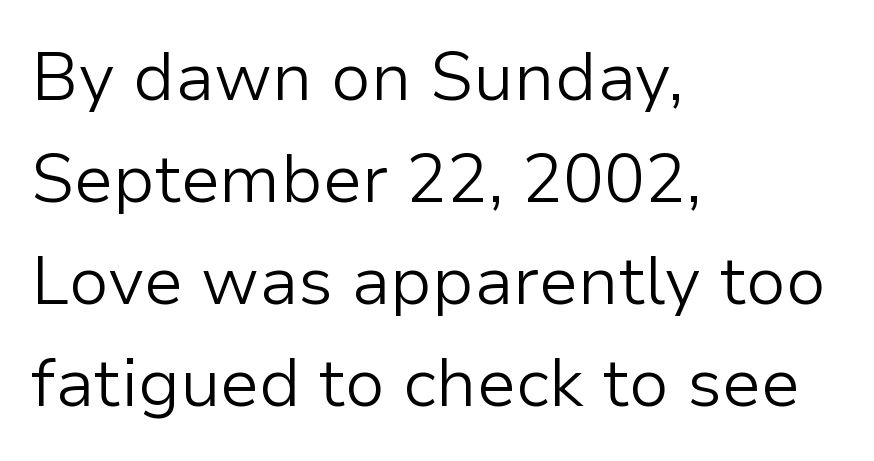
{"serif": "no", "italic": "no", "bold": "no", "weight": "light", "width": "normal", "stroke_contrast": "low", "x_height": "medium", "monospaced": "no", "underline": "no", "align": "left", "line_spacing": "normal", "line_spacing_ratio": 1.5, "letter_spacing": "normal", "letter_spacing_em": 0.0, "glyph_px": 68}
